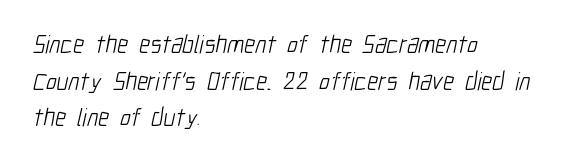
Honestly, the letter spacing is just normal — you wouldn't notice it. Ink coverage per letter is moderate at most. The lines in this sample share a left origin and differ only in where they stop. Is there much room between lines? A standard amount, neither cramped nor airy.
